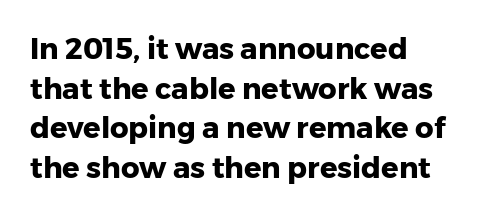
Quick note: not italic, upright. Between one letter and the next there's only the usual sliver of space. The zone under the glyphs is completely vacant. Students, this is bold: see how much ink each stroke carries. This sample has the flowing, uneven cadence of proportional lettering. Whoever set this chose a conventional vertical rhythm.
